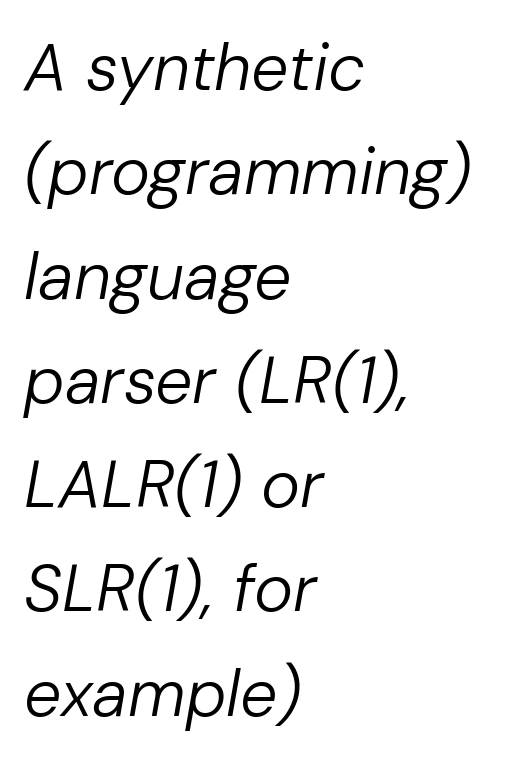
Successive baselines arrive at the customary interval. Quick note: underline off. These lines were composed using italics. Characters follow at the spacing the type designer built in.
